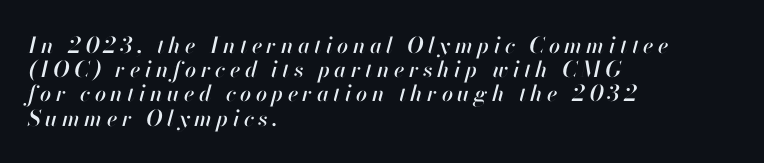
The image shows 22 px text type, italic (leaning right); set left-aligned, tight line spacing (1.1x), unusually wide letter spacing (+0.2 em), not underlined.
